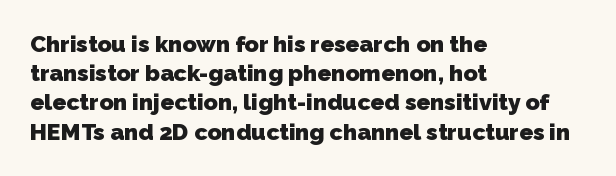
{"bold": "yes", "underline": "no", "align": "left", "line_spacing": "normal", "line_spacing_ratio": 1.27, "letter_spacing": "normal", "letter_spacing_em": 0.0, "glyph_px": 23}
